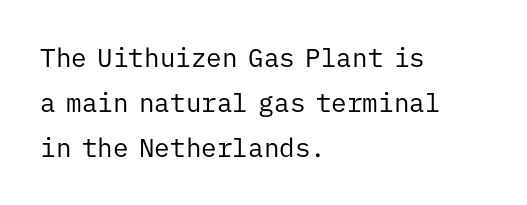
The image shows 26 px text type, upright; set left-aligned, line spacing 1.73x, normal letter spacing, not underlined.
